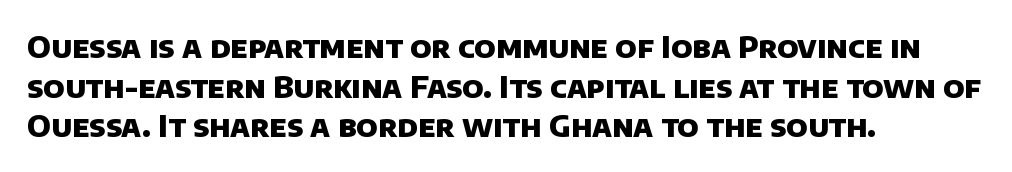
{"serif": "no", "bold": "yes", "weight": "heavy", "width": "normal", "stroke_contrast": "low", "x_height": "large", "monospaced": "no", "underline": "no", "align": "left", "line_spacing": "normal", "line_spacing_ratio": 1.32, "letter_spacing": "normal", "letter_spacing_em": 0.0, "glyph_px": 30}
